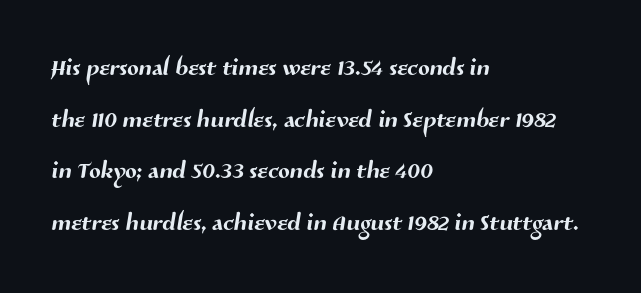
Q: Is the typeface a serif or a sans-serif typeface? A: Sans-serif.
Q: Is the text underlined? A: No.
Q: How is the paragraph aligned? A: Left-aligned.
Q: Is the spacing between letters normal or unusually wide? A: Normal.
Q: Is the spacing between lines tight, normal or loose? A: Normal.
Q: Width (condensed, normal, or wide)? A: Normal.
Q: Stroke contrast? A: Medium.
Q: x-height? A: Medium.
Q: Monospaced? A: No.
